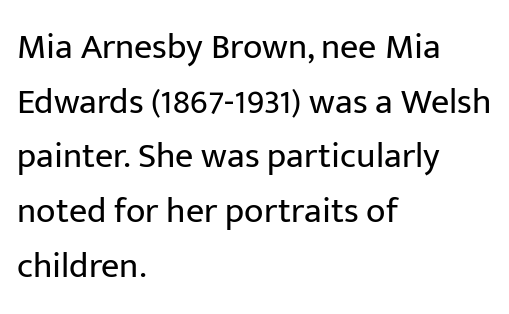
The image shows 36 px regular-weight sans-serif type, upright; set left-aligned, normal line spacing (1.52x), normal letter spacing, not underlined; low stroke contrast and a medium x-height.
